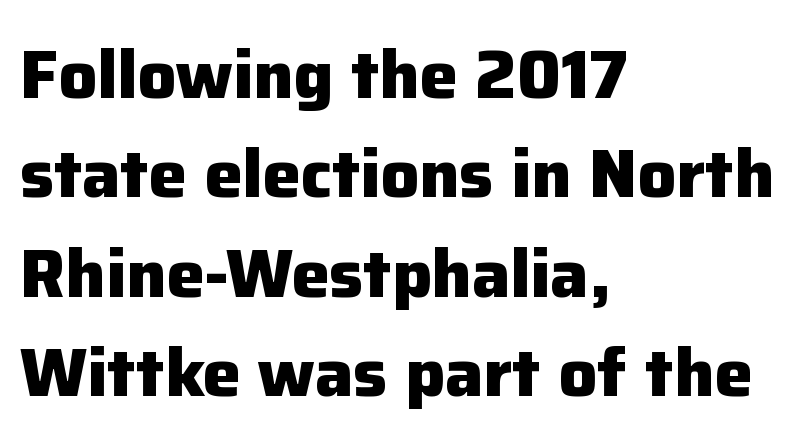
The image shows 68 px heavy sans-serif type, upright; set left-aligned, normal line spacing (1.46x), normal letter spacing, not underlined; low stroke contrast and a medium x-height.
